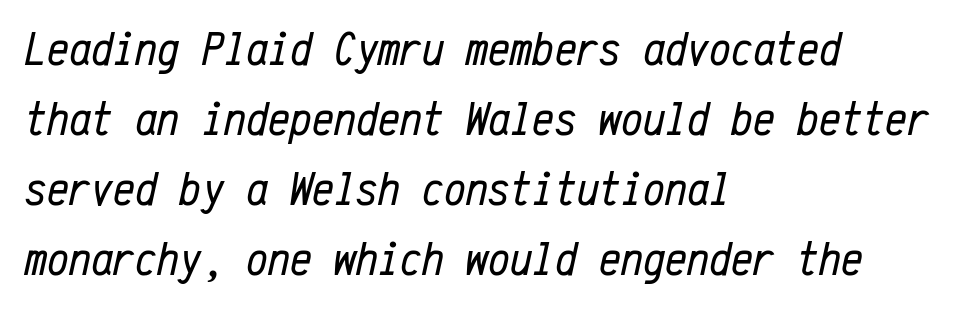
{"italic": "yes", "lean": "right", "slant_degrees": 12, "bold": "no", "weight": "regular", "width": "condensed", "stroke_contrast": "low", "x_height": "medium", "monospaced": "yes", "underline": "no", "align": "left", "line_spacing": "normal", "line_spacing_ratio": 1.43, "letter_spacing": "normal", "letter_spacing_em": 0.0, "glyph_px": 49}
